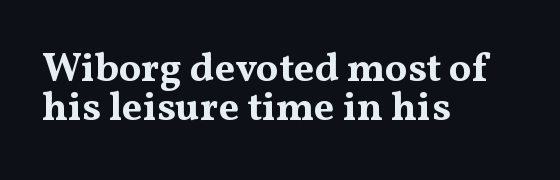
The image shows 40 px bold, wide serif type, upright; set left-aligned, tight line spacing (0.97x), normal letter spacing, not underlined; medium stroke contrast and a medium x-height.
